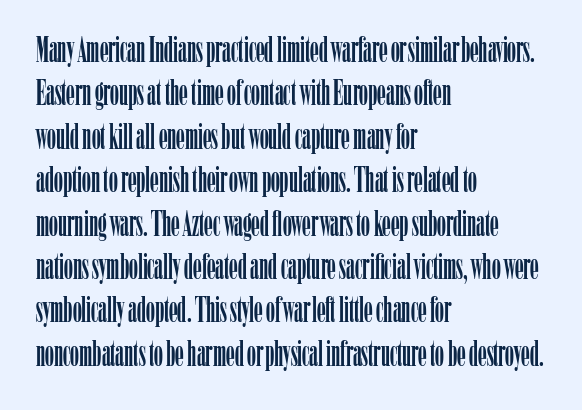
{"serif": "yes", "italic": "no", "width": "condensed", "stroke_contrast": "low", "x_height": "medium", "monospaced": "no", "underline": "no", "align": "left", "line_spacing_ratio": 1.24, "letter_spacing": "normal", "letter_spacing_em": 0.0, "glyph_px": 35}
